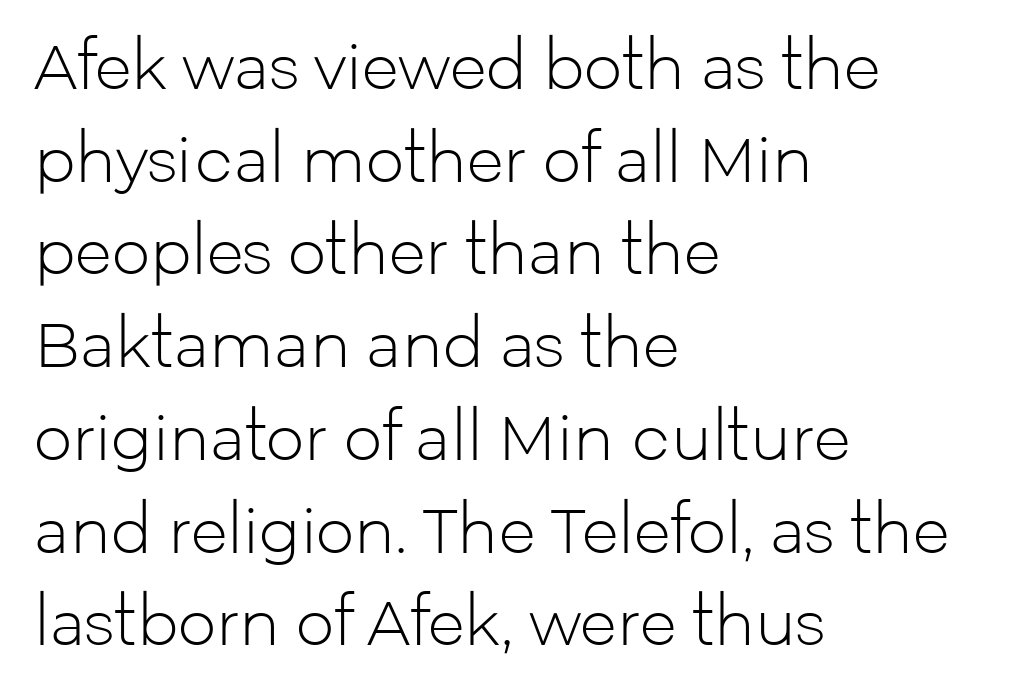
Q: Is the text bold? A: No.
Q: Is the text italic (slanted)? A: No, it is upright.
Q: Is the typeface a serif or a sans-serif typeface? A: Sans-serif.
Q: Is the text underlined? A: No.
Q: How is the paragraph aligned? A: Left-aligned.
Q: Is the spacing between letters normal or unusually wide? A: Normal.
Q: Is the spacing between lines tight, normal or loose? A: Normal.
Q: Width (condensed, normal, or wide)? A: Normal.
Q: Stroke contrast? A: Low.
Q: x-height? A: Medium.
Q: Monospaced? A: No.
